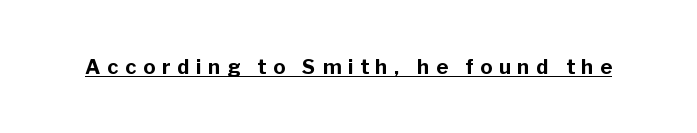
Q: Is the text bold? A: Yes.
Q: Is the text italic (slanted)? A: No, it is upright.
Q: Is the text underlined? A: Yes.
Q: Is the spacing between letters normal or unusually wide? A: Unusually wide.
